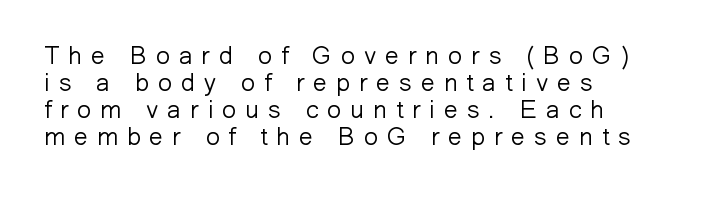
{"italic": "no", "bold": "no", "underline": "no", "align": "left", "line_spacing": "tight", "line_spacing_ratio": 1.08, "letter_spacing": "wide", "letter_spacing_em": 0.36, "glyph_px": 25}
